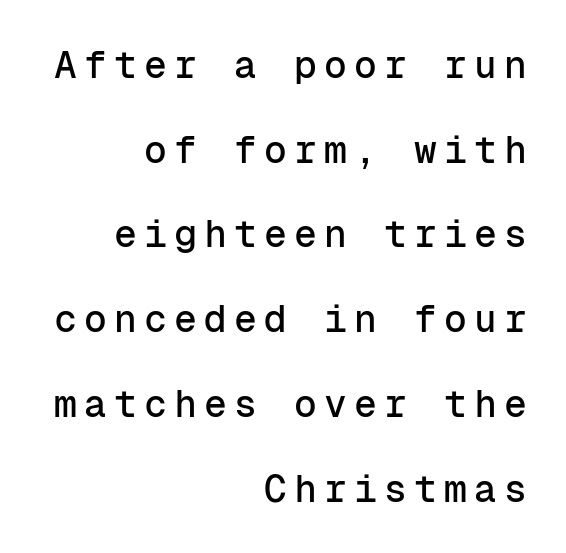
{"serif": "no", "italic": "no", "width": "normal", "stroke_contrast": "low", "x_height": "medium", "monospaced": "yes", "underline": "no", "align": "right", "line_spacing": "loose", "line_spacing_ratio": 2.23, "glyph_px": 38}
